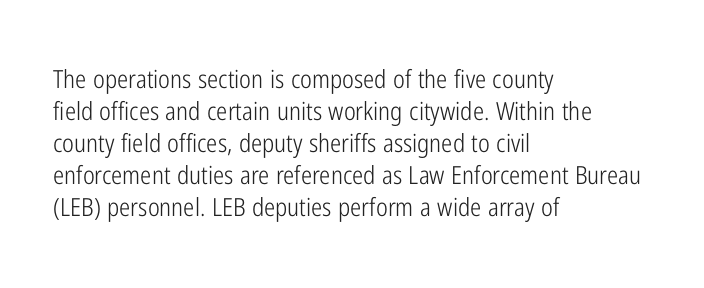
Q: Is the text bold? A: No.
Q: Is the text italic (slanted)? A: No, it is upright.
Q: Is the text underlined? A: No.
Q: How is the paragraph aligned? A: Left-aligned.
Q: Is the spacing between letters normal or unusually wide? A: Normal.
Q: Is the spacing between lines tight, normal or loose? A: Normal.
